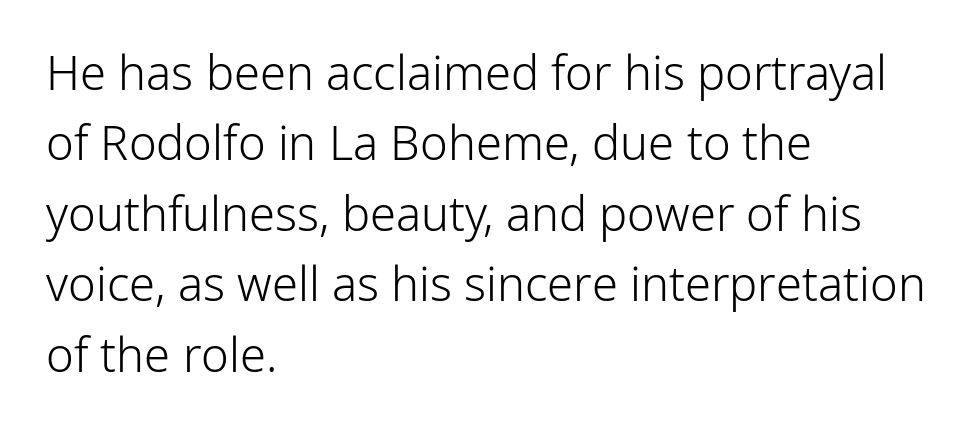
{"serif": "no", "italic": "no", "bold": "no", "weight": "light", "width": "normal", "stroke_contrast": "low", "x_height": "medium", "monospaced": "no", "underline": "no", "align": "left", "line_spacing": "normal", "line_spacing_ratio": 1.5, "letter_spacing": "normal", "letter_spacing_em": 0.0, "glyph_px": 47}
